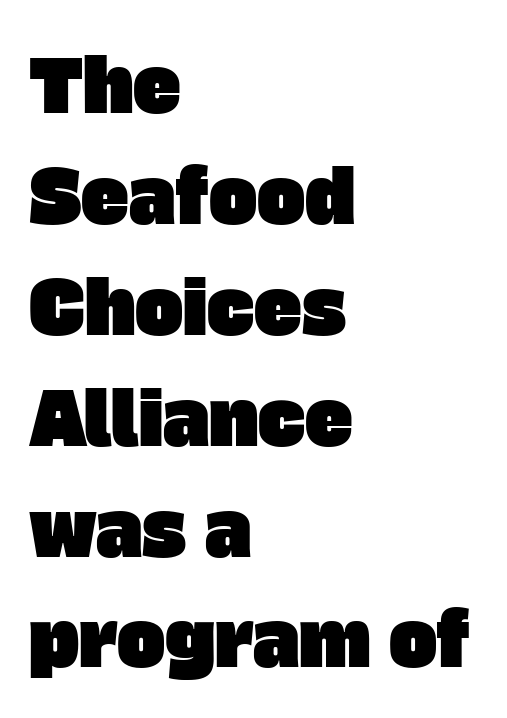
The image shows 72 px sans-serif type; set left-aligned, normal line spacing (1.54x), normal letter spacing, not underlined; low stroke contrast and a large x-height.
